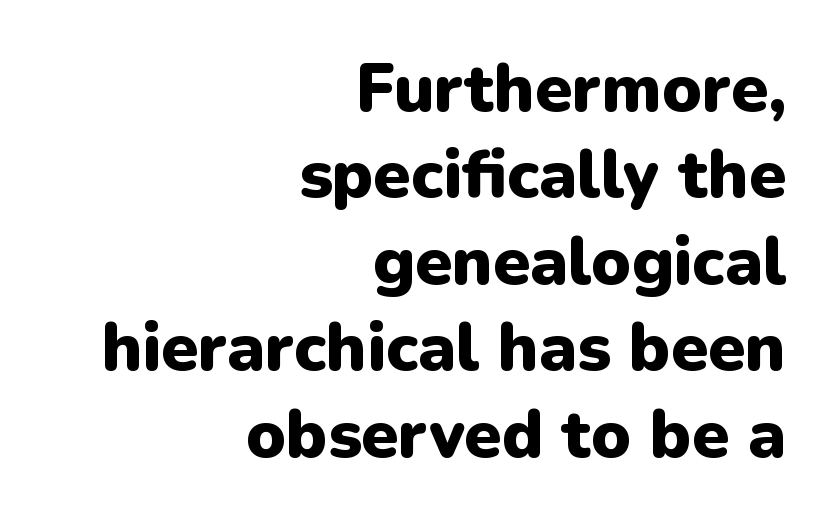
Q: Is the text bold? A: Yes.
Q: Is the text italic (slanted)? A: No, it is upright.
Q: Is the typeface a serif or a sans-serif typeface? A: Sans-serif.
Q: Is the text underlined? A: No.
Q: How is the paragraph aligned? A: Right-aligned.
Q: Is the spacing between letters normal or unusually wide? A: Normal.
Q: Is the spacing between lines tight, normal or loose? A: Normal.
Q: Width (condensed, normal, or wide)? A: Normal.
Q: Stroke contrast? A: Low.
Q: x-height? A: Medium.
Q: Monospaced? A: No.
